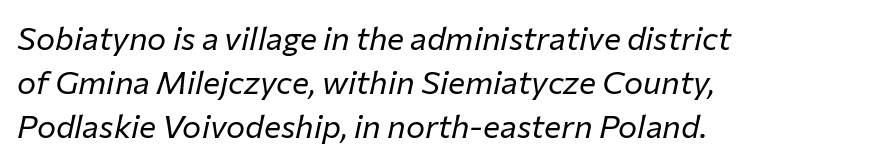
Q: Is the text bold? A: No.
Q: Is the text italic (slanted)? A: Yes, it leans right by about 12 degrees.
Q: Is the text underlined? A: No.
Q: How is the paragraph aligned? A: Left-aligned.
Q: Is the spacing between letters normal or unusually wide? A: Normal.
Q: Is the spacing between lines tight, normal or loose? A: Normal.
Q: Width (condensed, normal, or wide)? A: Normal.
Q: Stroke contrast? A: Low.
Q: x-height? A: Medium.
Q: Monospaced? A: No.
